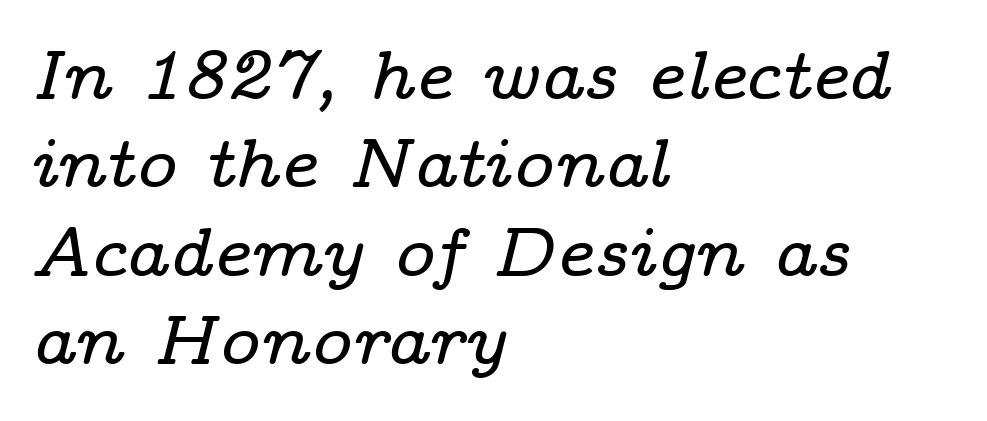
The image shows 69 px wide serif type, italic (leaning right); set left-aligned, normal line spacing (1.28x), normal letter spacing, not underlined; low stroke contrast and a medium x-height.
